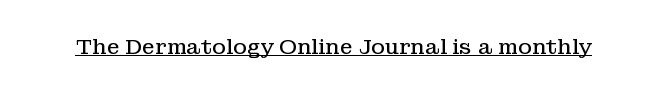
{"italic": "no", "bold": "no", "underline": "yes", "letter_spacing": "normal", "letter_spacing_em": 0.0, "glyph_px": 21}
